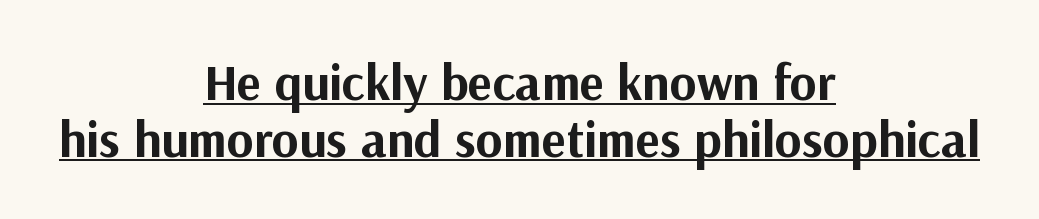
Q: Is the text bold? A: Yes.
Q: Is the text italic (slanted)? A: No, it is upright.
Q: Is the typeface a serif or a sans-serif typeface? A: Sans-serif.
Q: Is the text underlined? A: Yes.
Q: How is the paragraph aligned? A: Centered.
Q: Is the spacing between letters normal or unusually wide? A: Normal.
Q: Is the spacing between lines tight, normal or loose? A: Tight.
Q: Width (condensed, normal, or wide)? A: Normal.
Q: Stroke contrast? A: Medium.
Q: x-height? A: Medium.
Q: Monospaced? A: No.
